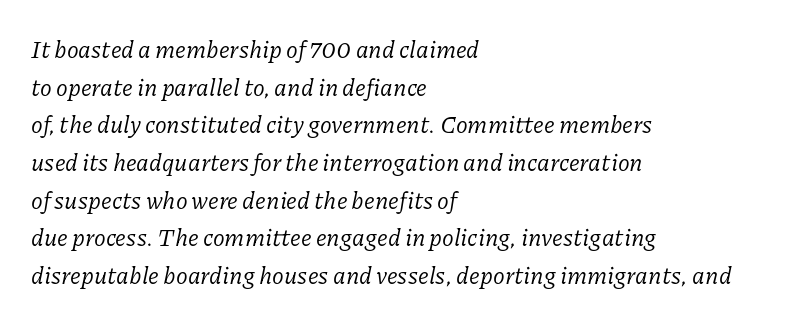
Q: Is the text bold? A: No.
Q: Is the text italic (slanted)? A: Yes, it leans right by about 11 degrees.
Q: Is the text underlined? A: No.
Q: How is the paragraph aligned? A: Left-aligned.
Q: Is the spacing between letters normal or unusually wide? A: Normal.
Q: Is the spacing between lines tight, normal or loose? A: Normal.
